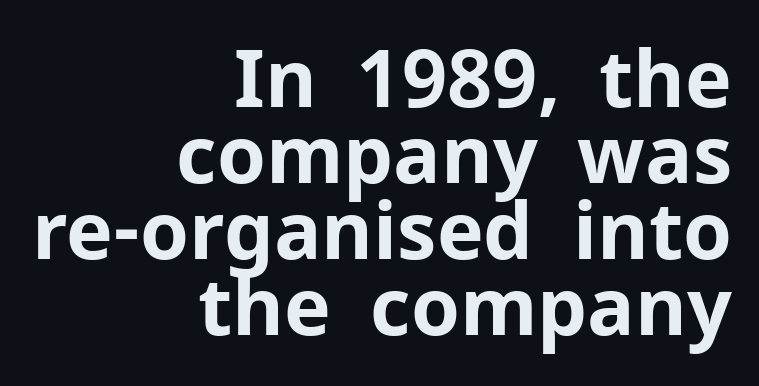
The image shows 79 px bold sans-serif type, upright; set right-aligned, tight line spacing (0.96x), normal letter spacing, not underlined; low stroke contrast and a medium x-height.
